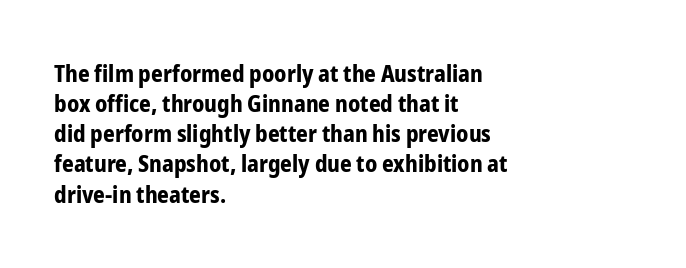
Does extra space separate the letters? No, they use regular spacing. The passage is arranged the way most books set body copy — flush left. Successive baselines arrive at the customary interval. Posture: upright roman. Is the type bold? Yes — the strokes are clearly thick and heavy.
